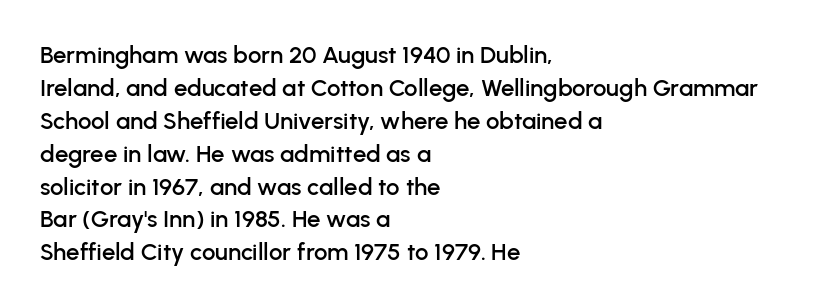
The image shows 24 px text type, upright; set left-aligned, normal line spacing (1.37x), normal letter spacing, not underlined.
